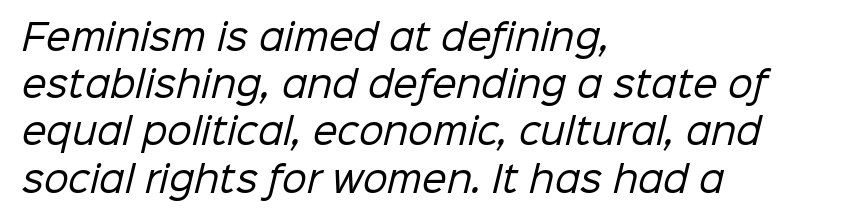
Stroke terminals: plain, sans-serif. What's the leading like? Ordinary, nothing unusual. The space directly below the letters is spotless. The rendering uses natural spacing where letterforms have individual widths. The passage shown has conventional tracking throughout. Ink coverage per letter is moderate at most.
